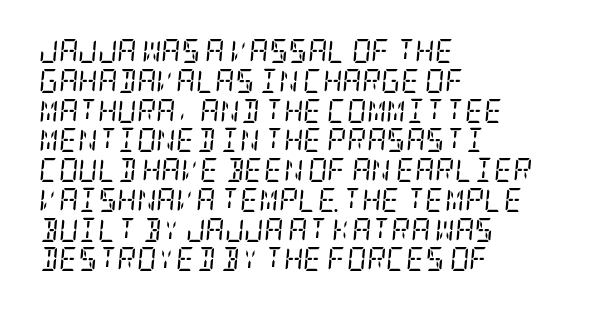
{"italic": "yes", "lean": "right", "slant_degrees": 5, "bold": "no", "underline": "no", "align": "left", "line_spacing_ratio": 1.24, "letter_spacing": "normal", "letter_spacing_em": 0.0, "glyph_px": 24}
